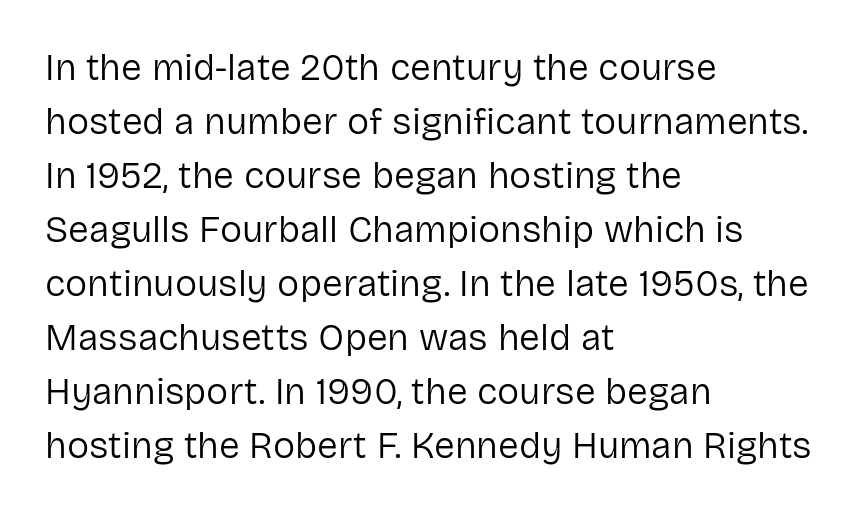
{"serif": "no", "italic": "no", "bold": "no", "weight": "regular", "width": "normal", "stroke_contrast": "low", "x_height": "medium", "monospaced": "no", "underline": "no", "align": "left", "line_spacing": "normal", "line_spacing_ratio": 1.46, "letter_spacing": "normal", "letter_spacing_em": 0.0, "glyph_px": 37}
